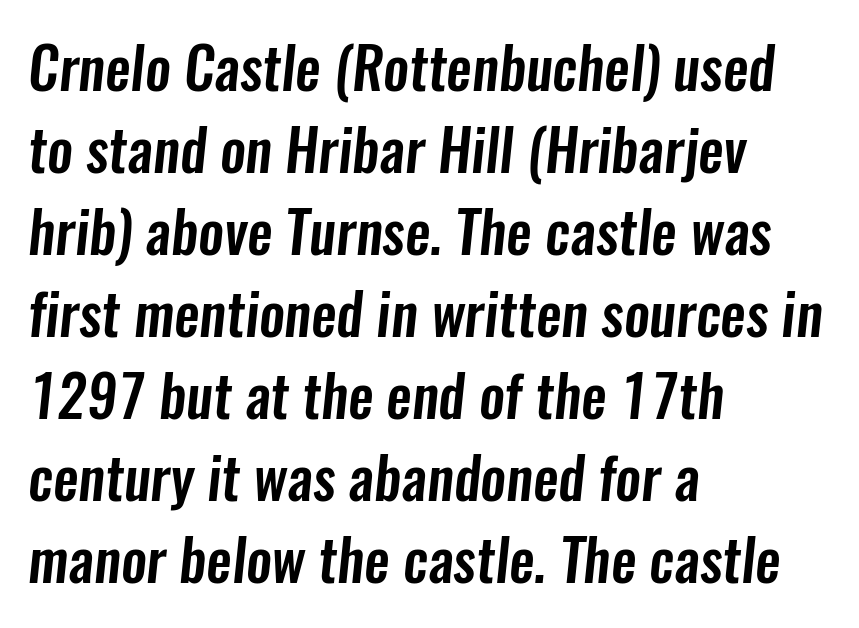
{"serif": "no", "width": "condensed", "stroke_contrast": "low", "x_height": "medium", "monospaced": "no", "underline": "no", "align": "left", "line_spacing": "normal", "line_spacing_ratio": 1.44, "letter_spacing": "normal", "letter_spacing_em": 0.0, "glyph_px": 57}
